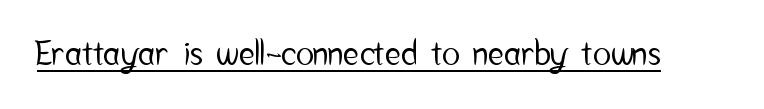
The image shows 34 px condensed sans-serif type, upright; set normal letter spacing, underlined; low stroke contrast and a medium x-height.
